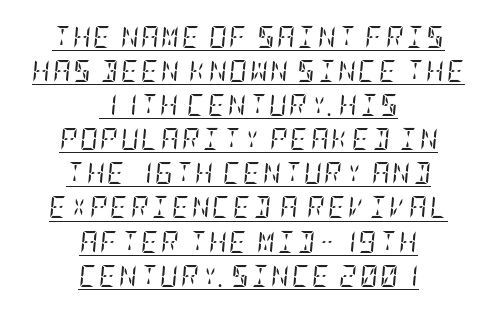
Q: Is the text bold? A: No.
Q: Is the text italic (slanted)? A: Yes, it leans right by about 5 degrees.
Q: Is the text underlined? A: Yes.
Q: How is the paragraph aligned? A: Centered.
Q: Is the spacing between lines tight, normal or loose? A: Normal.
